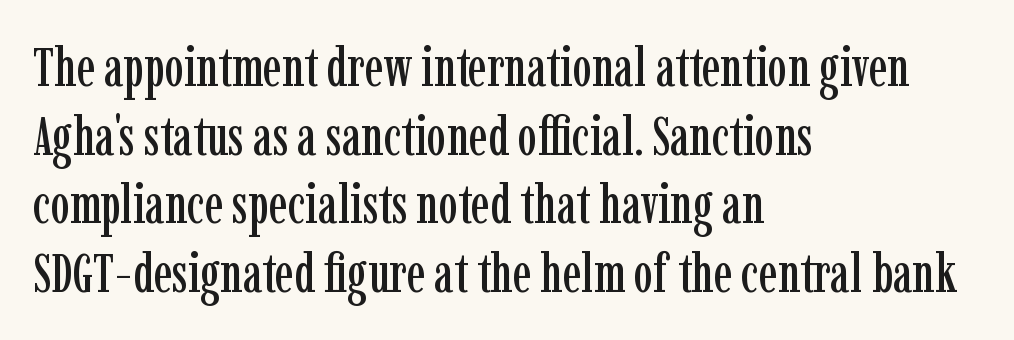
Q: Is the text italic (slanted)? A: No, it is upright.
Q: Is the typeface a serif or a sans-serif typeface? A: Serif.
Q: Is the text underlined? A: No.
Q: How is the paragraph aligned? A: Left-aligned.
Q: Is the spacing between letters normal or unusually wide? A: Normal.
Q: Is the spacing between lines tight, normal or loose? A: Normal.
Q: Width (condensed, normal, or wide)? A: Condensed.
Q: Stroke contrast? A: Low.
Q: x-height? A: Medium.
Q: Monospaced? A: No.
